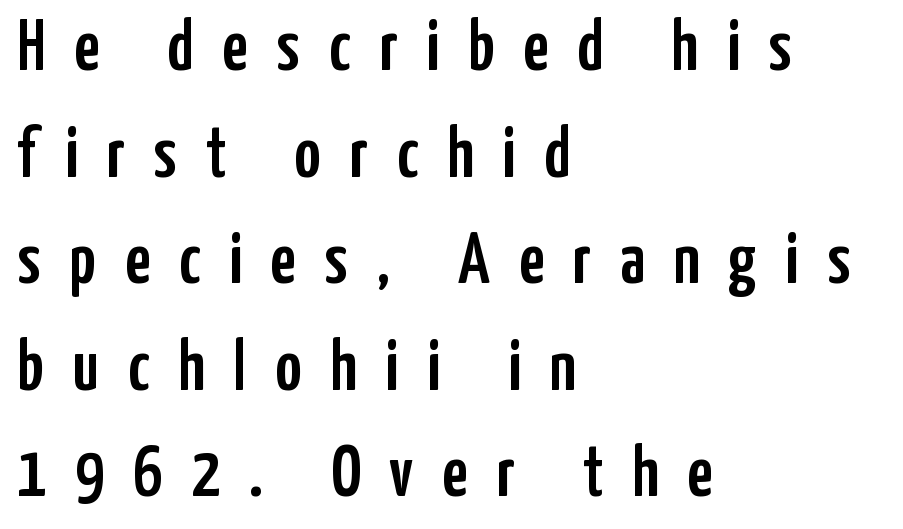
The image shows 72 px condensed sans-serif type, upright; set left-aligned, normal line spacing (1.48x), unusually wide letter spacing (+0.4 em), not underlined; low stroke contrast and a medium x-height.
